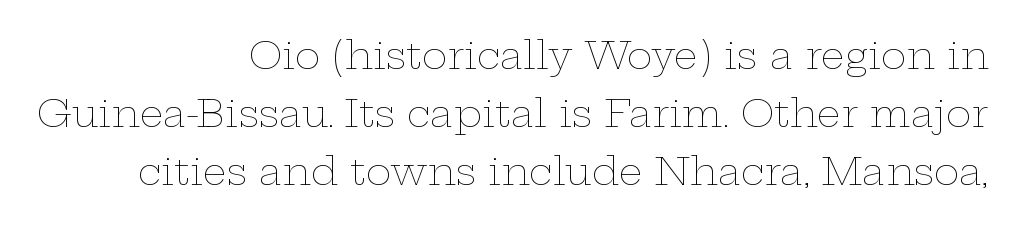
{"italic": "no", "bold": "no", "weight": "thin", "width": "wide", "stroke_contrast": "low", "x_height": "medium", "monospaced": "no", "underline": "no", "align": "right", "line_spacing": "normal", "line_spacing_ratio": 1.53, "letter_spacing": "normal", "letter_spacing_em": 0.0, "glyph_px": 38}
